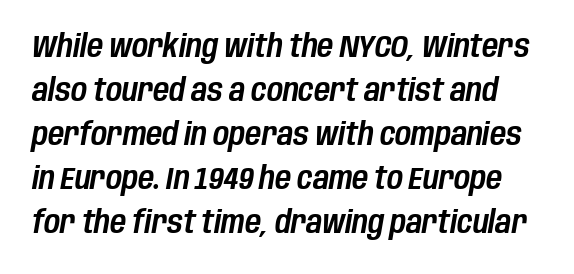
The block of text has a typical density, with ordinary space between rows. Beneath every word, the page is bare. Is this a fixed-width face? No — the glyphs have proportional, varying widths. Emphasis-style slanted type is in use.
